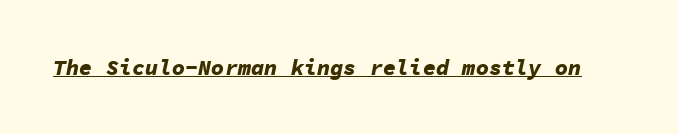
A baseline rule has been typeset under these characters. Nobody touched the tracking dial on this one. Tall strokes in this sample are angled rather than plumb. Pretty heavy lettering here — definitely bold.
